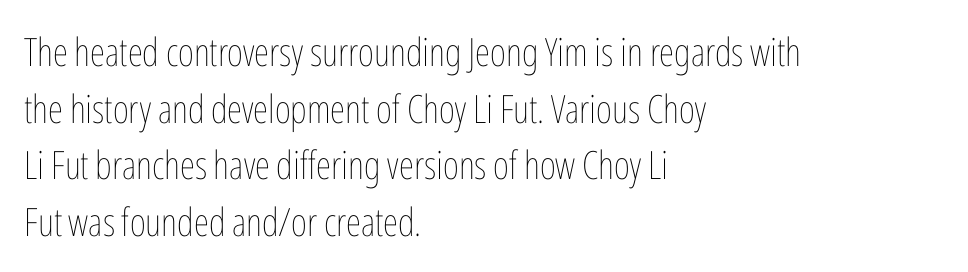
The image shows 39 px thin, condensed type, upright; set left-aligned, normal line spacing (1.45x), normal letter spacing, not underlined; low stroke contrast and a medium x-height.
